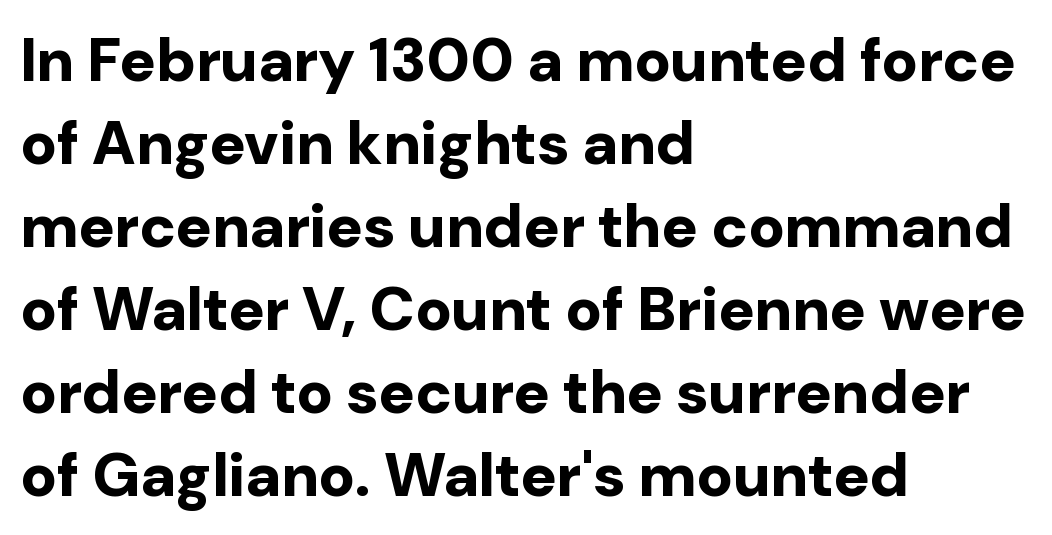
The image shows 61 px bold sans-serif type, upright; set left-aligned, normal line spacing (1.36x), normal letter spacing, not underlined; low stroke contrast and a medium x-height.
